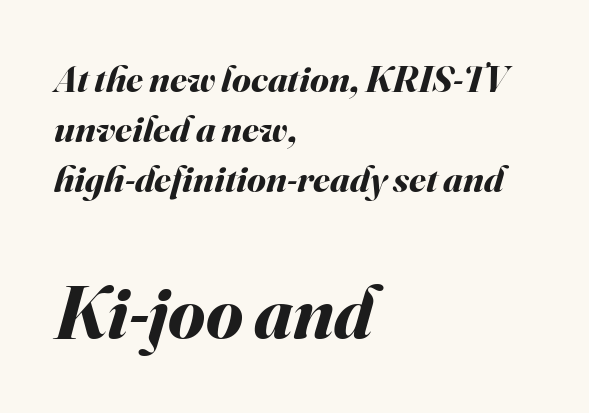
Typesetter's note — lower block bumped up in size, upper block left smaller. Does the copy run flush right? No — it runs flush left. Observe the ordinary spacing: letters are neighbours, not strangers. Is the type bold? Yes — the strokes are clearly thick and heavy. Decoration check: the copy has no underline.
